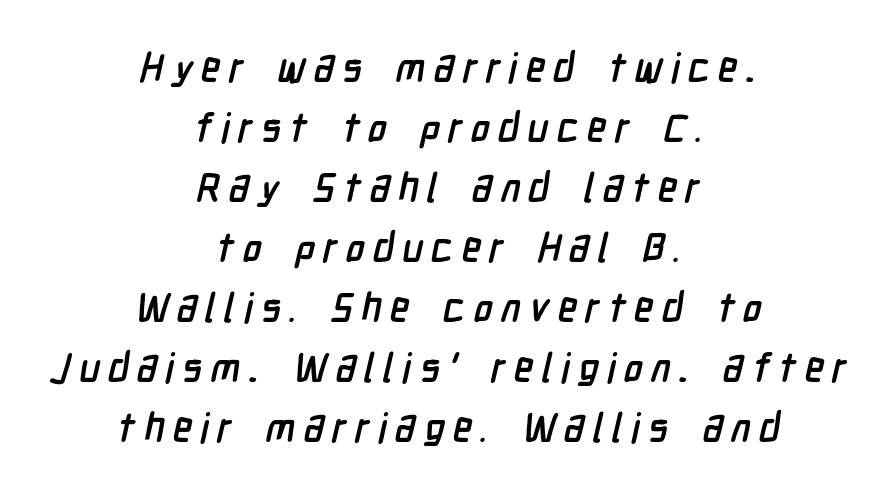
Q: Is the text bold? A: Yes.
Q: Is the typeface a serif or a sans-serif typeface? A: Sans-serif.
Q: Is the text underlined? A: No.
Q: How is the paragraph aligned? A: Centered.
Q: Is the spacing between letters normal or unusually wide? A: Unusually wide.
Q: Is the spacing between lines tight, normal or loose? A: Normal.
Q: Width (condensed, normal, or wide)? A: Condensed.
Q: Stroke contrast? A: Low.
Q: x-height? A: Medium.
Q: Monospaced? A: No.
